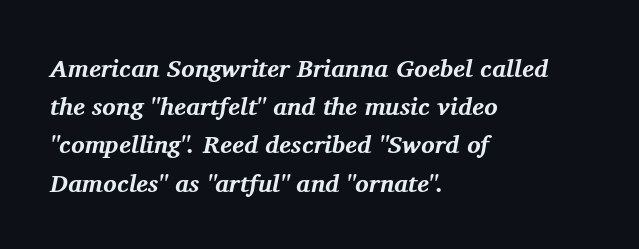
The image shows 25 px bold type, italic (leaning right); set left-aligned, normal line spacing (1.53x), normal letter spacing, not underlined.
